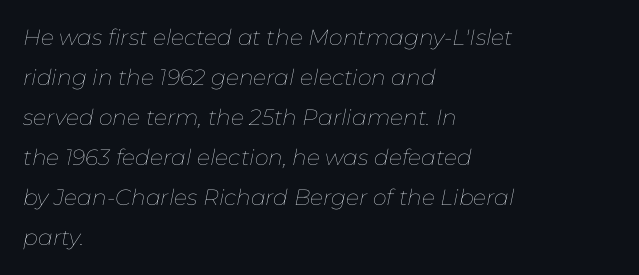
The image shows 22 px text type, italic (leaning right); set left-aligned, line spacing 1.82x, normal letter spacing, not underlined.
